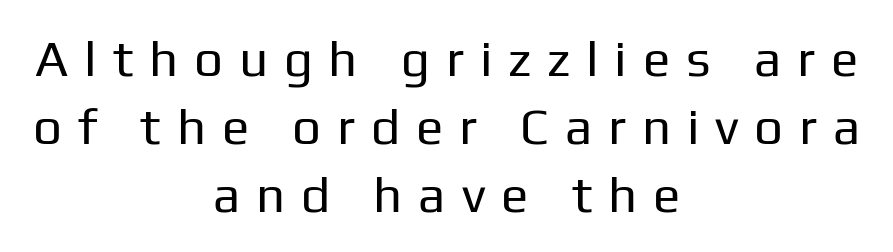
{"serif": "no", "italic": "no", "bold": "no", "weight": "regular", "width": "normal", "stroke_contrast": "low", "x_height": "medium", "monospaced": "no", "underline": "no", "align": "center", "line_spacing": "normal", "line_spacing_ratio": 1.33, "letter_spacing": "wide", "letter_spacing_em": 0.31, "glyph_px": 51}
